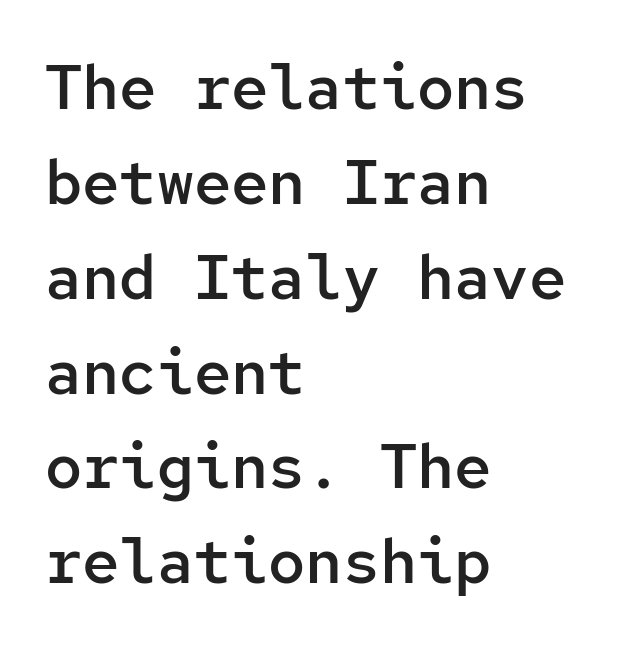
The image shows 62 px semibold sans-serif type, upright, monospaced; set left-aligned, normal line spacing (1.53x), normal letter spacing, not underlined; low stroke contrast and a medium x-height.
